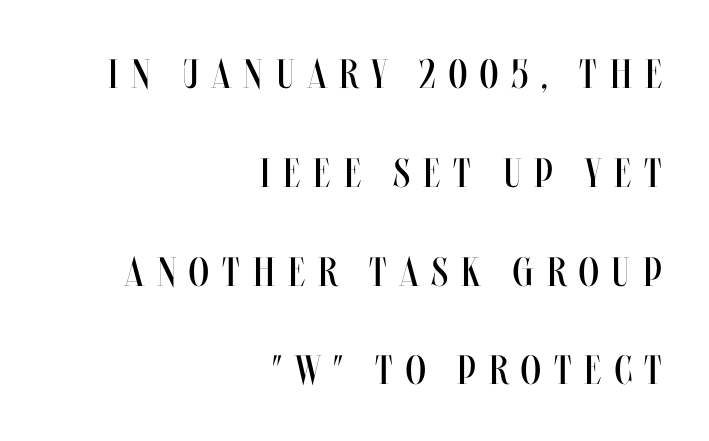
{"italic": "no", "bold": "no", "weight": "regular", "width": "condensed", "stroke_contrast": "medium", "x_height": "large", "monospaced": "no", "underline": "no", "align": "right", "line_spacing": "loose", "line_spacing_ratio": 2.41, "letter_spacing": "wide", "letter_spacing_em": 0.32, "glyph_px": 41}
